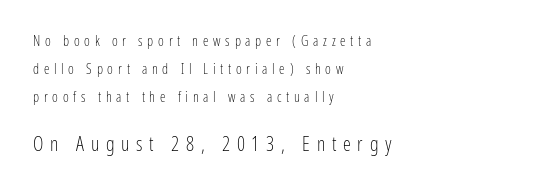
Upright lettering throughout. The passage is arranged the way most books set body copy — flush left. The weight tops out at a normal text grade. Unmarked baselines from the first word to the last. The block of text is sparse from top to bottom, with ample space between rows.
